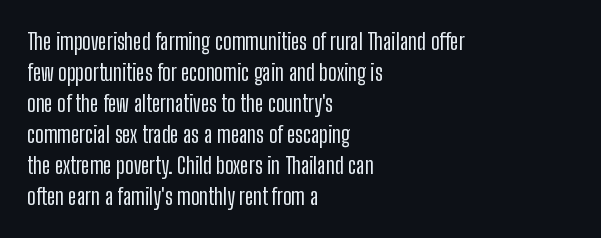
The designer left line spacing at the default. Glance below the letters and you will spot only blank space. The letters sit at their default tracking, neither squeezed nor spread. If you drew a line through each stem, it would be perfectly vertical. The compositor pushed each line to the left boundary.
